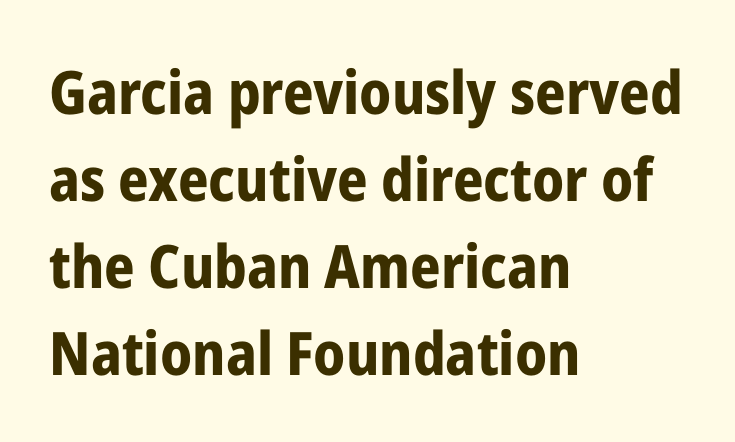
Leftover space on each line is placed entirely after the last word. What kind of face is this? One without serifs — a sans. Style check: upright. These lines carry a lot of weight — the face is fully bold. Between one letter and the next there's only the usual sliver of space. Each letter keeps its own natural width here, so spacing adapts to shape.
